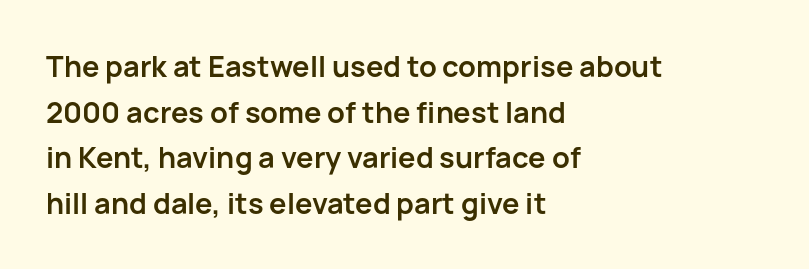
Q: Is the text bold? A: Yes.
Q: Is the text italic (slanted)? A: No, it is upright.
Q: Is the typeface a serif or a sans-serif typeface? A: Sans-serif.
Q: Is the text underlined? A: No.
Q: How is the paragraph aligned? A: Left-aligned.
Q: Is the spacing between letters normal or unusually wide? A: Normal.
Q: Is the spacing between lines tight, normal or loose? A: Normal.
Q: Width (condensed, normal, or wide)? A: Normal.
Q: Stroke contrast? A: Low.
Q: x-height? A: Medium.
Q: Monospaced? A: No.
